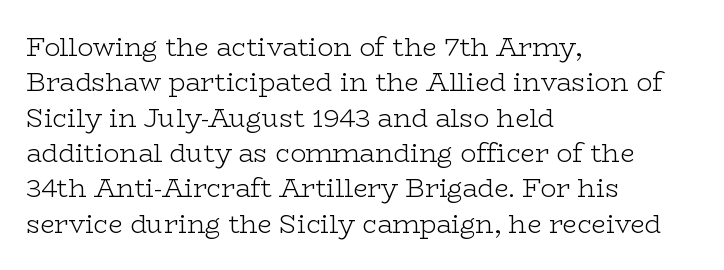
{"italic": "no", "bold": "no", "underline": "no", "align": "left", "line_spacing": "normal", "line_spacing_ratio": 1.36, "letter_spacing": "normal", "letter_spacing_em": 0.0, "glyph_px": 26}
